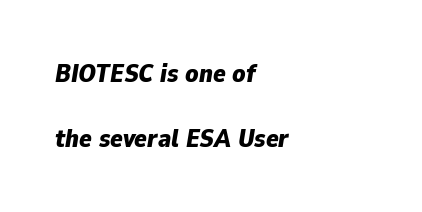
Q: Is the text bold? A: Yes.
Q: Is the text italic (slanted)? A: Yes, it leans right by about 9 degrees.
Q: Is the text underlined? A: No.
Q: How is the paragraph aligned? A: Left-aligned.
Q: Is the spacing between letters normal or unusually wide? A: Normal.
Q: Is the spacing between lines tight, normal or loose? A: Loose.
